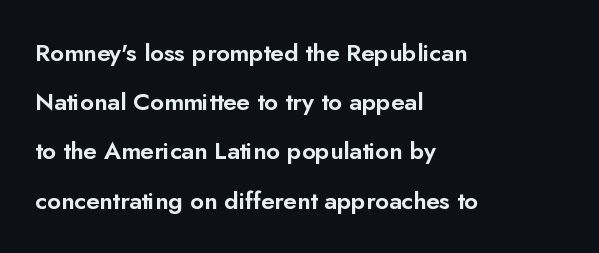
The image shows 24 px text type, upright; set left-aligned, loose line spacing (2.05x), normal letter spacing, not underlined.
